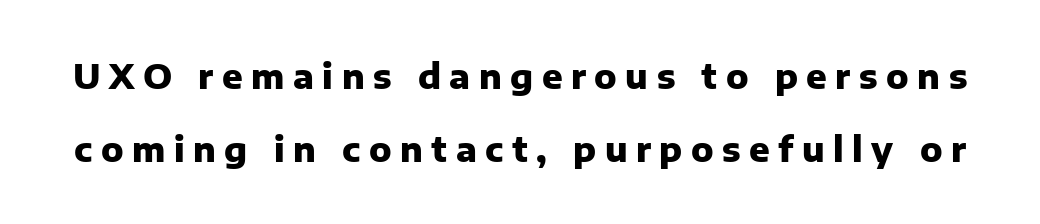
Type style note: lacks serifs. The letterforms stand isolated, each surrounded by extra space. Lines of text with bare space underneath. The characters look thick and weighty, a clear bold.
